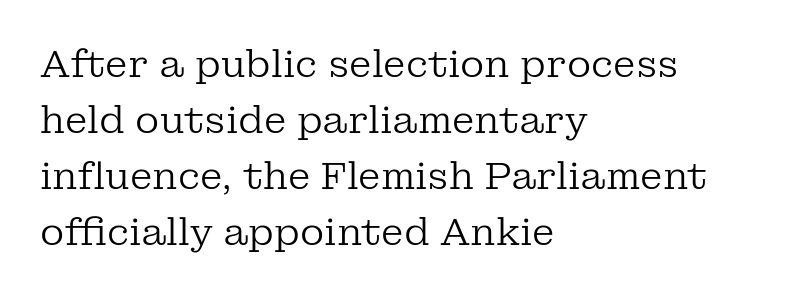
Tracking here is standard; glyphs follow each other at the usual distance. Nothing heavy about these letters — not bold at all. If you drew a line through each stem, it would be perfectly vertical. Little horizontal feet cap the strokes, marking this as serif type. Check under the words: just untouched page.
